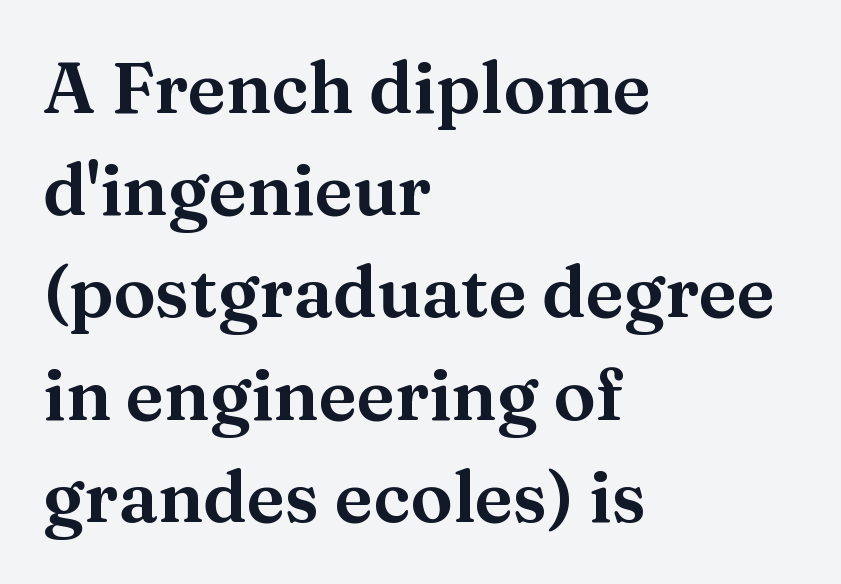
{"serif": "yes", "italic": "no", "width": "normal", "stroke_contrast": "medium", "x_height": "medium", "monospaced": "no", "underline": "no", "align": "left", "line_spacing": "normal", "line_spacing_ratio": 1.44, "letter_spacing": "normal", "letter_spacing_em": 0.0, "glyph_px": 71}
